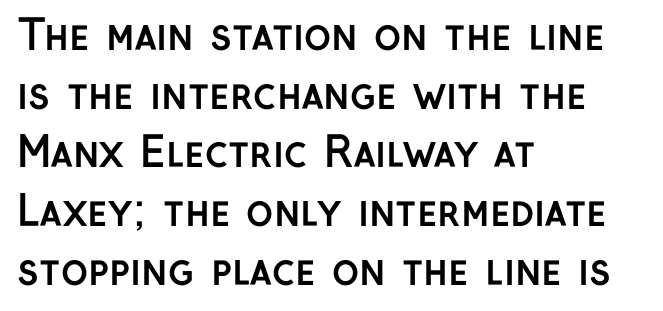
Students, this is bold: see how much ink each stroke carries. The text was rendered using a sans face with plain stroke endings. Words float on clear page, feet unadorned. Does the copy run flush right? No — it runs flush left.
